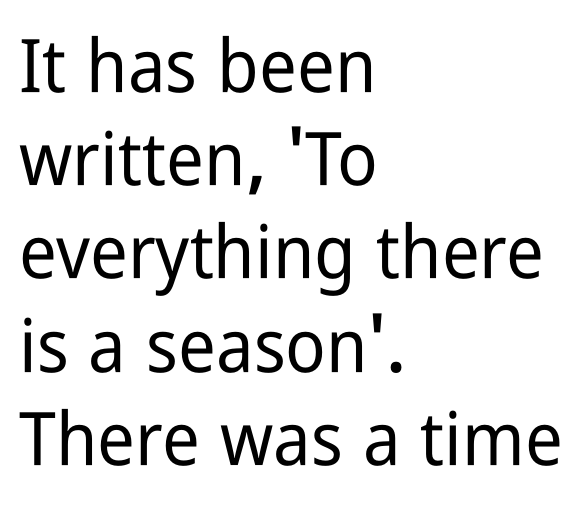
{"serif": "no", "italic": "no", "width": "condensed", "stroke_contrast": "low", "x_height": "medium", "monospaced": "no", "underline": "no", "align": "left", "line_spacing": "normal", "line_spacing_ratio": 1.26, "letter_spacing": "normal", "letter_spacing_em": 0.0, "glyph_px": 74}
